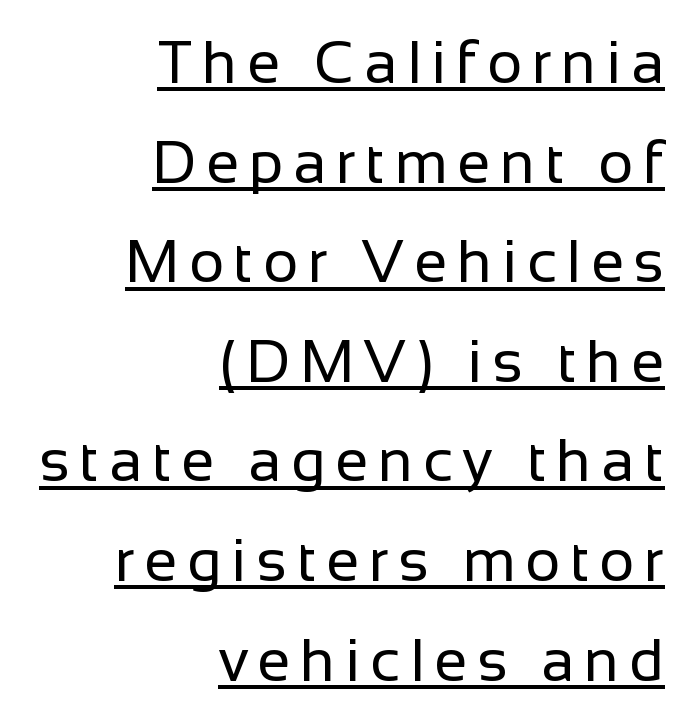
The image shows 60 px regular-weight sans-serif type, upright; set right-aligned, normal line spacing (1.66x), underlined; low stroke contrast and a medium x-height.
